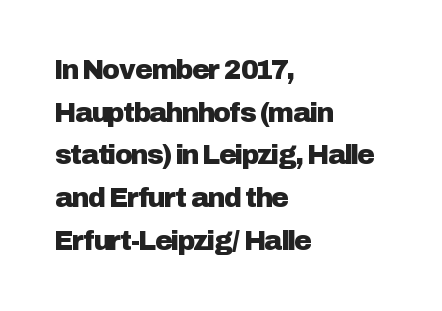
{"italic": "no", "underline": "no", "align": "left", "line_spacing": "normal", "line_spacing_ratio": 1.58, "letter_spacing": "normal", "letter_spacing_em": 0.0, "glyph_px": 27}
